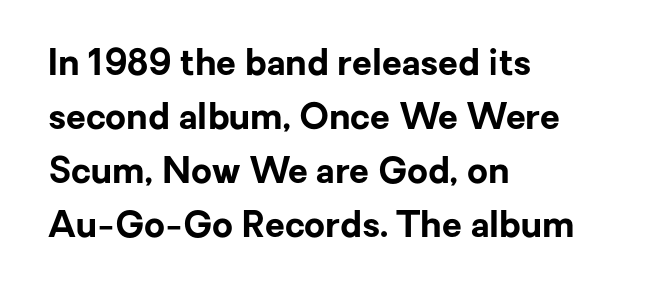
Each row of text sits above clean, open space. Left-aligned paragraph, ragged on the right. Here the glyphs are tracked normally, forming tight word shapes. Summary of vertical rhythm: regular, with standard interline spacing.
